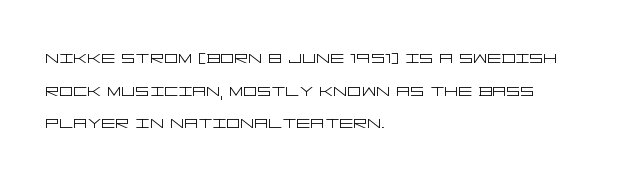
{"italic": "no", "bold": "no", "underline": "no", "align": "left", "line_spacing": "normal", "line_spacing_ratio": 1.48, "letter_spacing": "normal", "letter_spacing_em": 0.0, "glyph_px": 22}
